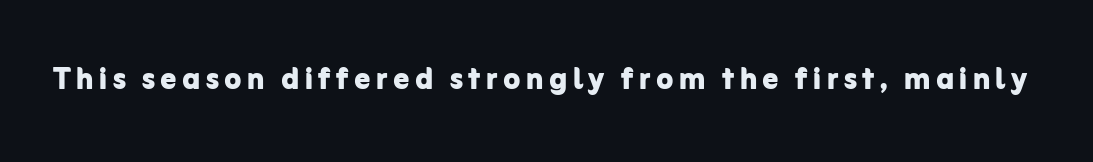
The image shows 39 px bold sans-serif type, upright; set not underlined; low stroke contrast and a medium x-height.
